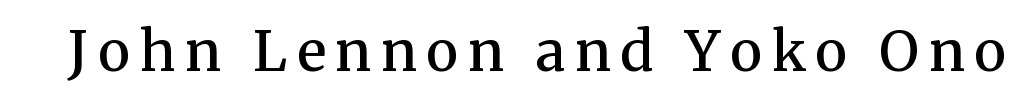
The specimen reads as upright at a glance. Descenders are the only things crossing below the line. What kind of face is this? One with serifs. Typesetter's note: demi weight, one step under bold.
